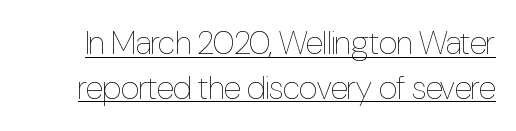
Q: Is the text bold? A: No.
Q: Is the text italic (slanted)? A: No, it is upright.
Q: Is the text underlined? A: Yes.
Q: Is the spacing between letters normal or unusually wide? A: Normal.
Q: Is the spacing between lines tight, normal or loose? A: Normal.
Q: Width (condensed, normal, or wide)? A: Condensed.
Q: Stroke contrast? A: Low.
Q: x-height? A: Medium.
Q: Monospaced? A: No.
